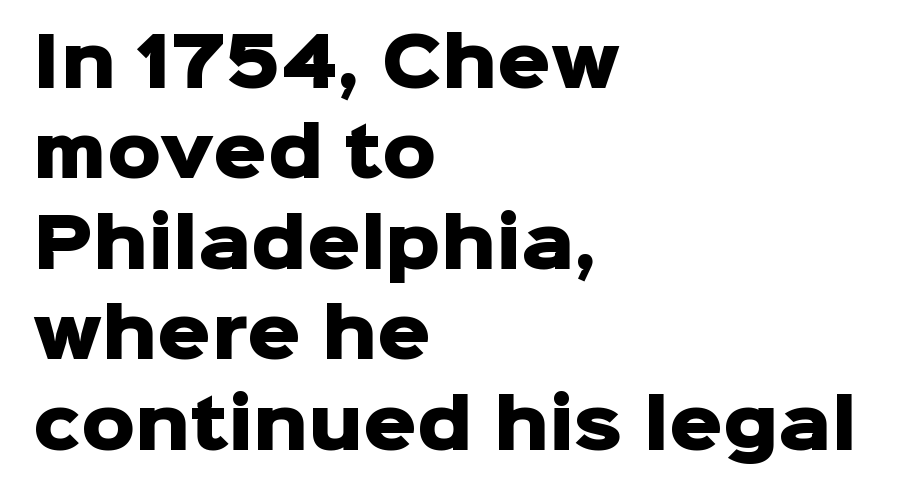
Q: Is the text bold? A: Yes.
Q: Is the text italic (slanted)? A: No, it is upright.
Q: Is the typeface a serif or a sans-serif typeface? A: Sans-serif.
Q: Is the text underlined? A: No.
Q: How is the paragraph aligned? A: Left-aligned.
Q: Is the spacing between letters normal or unusually wide? A: Normal.
Q: Is the spacing between lines tight, normal or loose? A: Normal.
Q: Width (condensed, normal, or wide)? A: Normal.
Q: Stroke contrast? A: Low.
Q: x-height? A: Medium.
Q: Monospaced? A: No.
